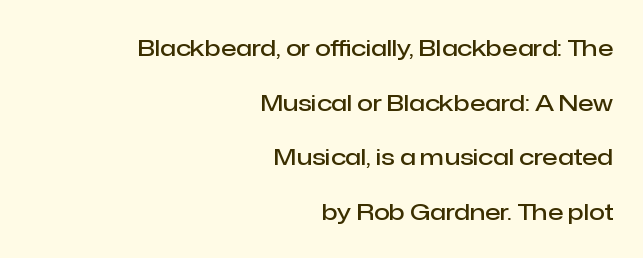
Q: Is the text bold? A: Semi-bold.
Q: Is the text italic (slanted)? A: No, it is upright.
Q: Is the text underlined? A: No.
Q: How is the paragraph aligned? A: Right-aligned.
Q: Is the spacing between letters normal or unusually wide? A: Normal.
Q: Is the spacing between lines tight, normal or loose? A: Loose.
